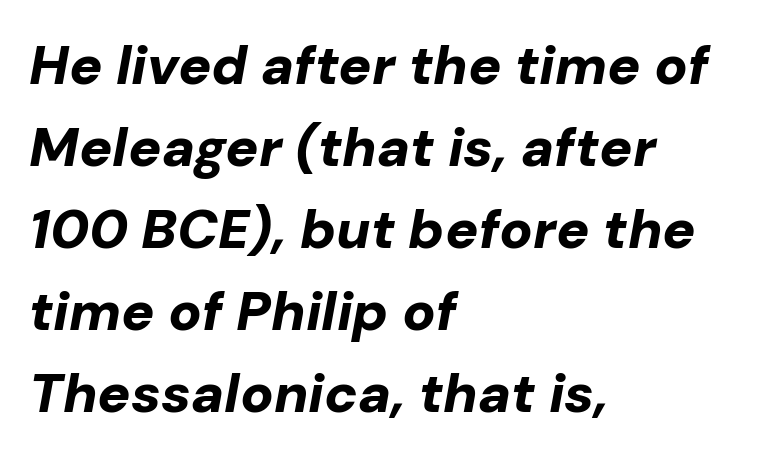
The image shows 55 px bold type, italic (leaning right); set left-aligned, normal line spacing (1.49x), normal letter spacing, not underlined; low stroke contrast and a medium x-height.
